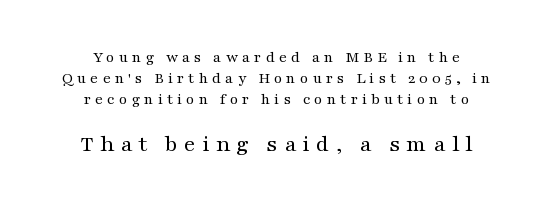
Teacher's note: observe the equal gaps on both sides — that is centered alignment. These glyphs show unthickened strokes, regular width or finer. The designer gave the closing block more size than the opening block. Type without underlining. Observe the wide spacing: letters keep a clear distance from each other.
